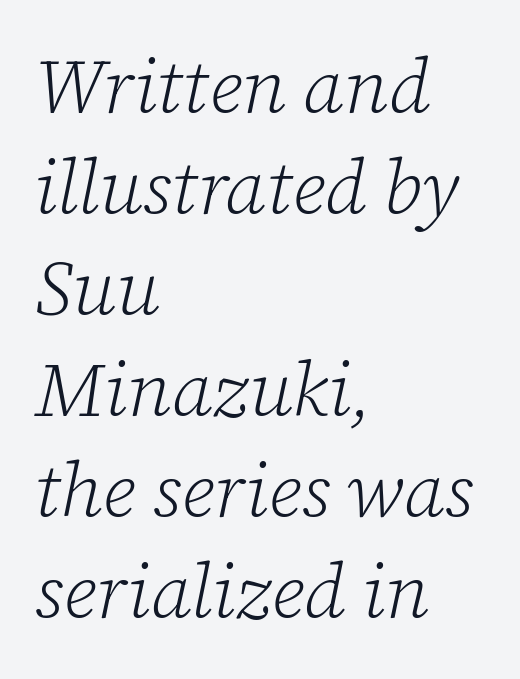
Q: Is the text bold? A: No.
Q: Is the text italic (slanted)? A: Yes, it leans right by about 12 degrees.
Q: Is the typeface a serif or a sans-serif typeface? A: Serif.
Q: Is the text underlined? A: No.
Q: How is the paragraph aligned? A: Left-aligned.
Q: Is the spacing between letters normal or unusually wide? A: Normal.
Q: Is the spacing between lines tight, normal or loose? A: Normal.
Q: Width (condensed, normal, or wide)? A: Normal.
Q: Stroke contrast? A: Low.
Q: x-height? A: Medium.
Q: Monospaced? A: No.
